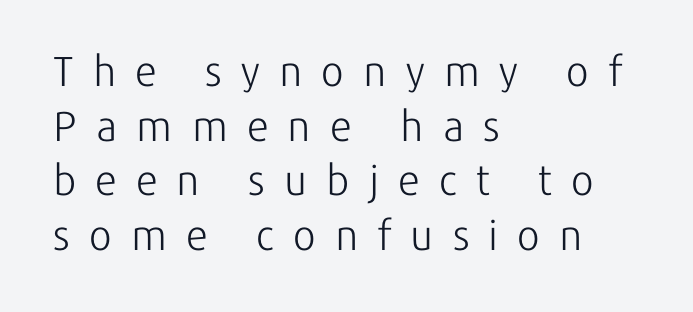
The image shows 42 px light sans-serif type, upright; set left-aligned, normal line spacing (1.3x), unusually wide letter spacing (+0.46 em), not underlined; low stroke contrast and a medium x-height.
